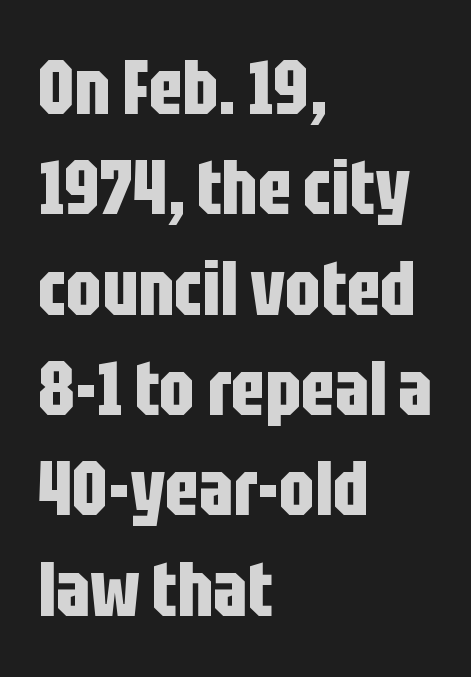
The image shows 76 px bold, condensed sans-serif type, upright; set left-aligned, normal line spacing (1.32x), normal letter spacing, not underlined; low stroke contrast and a large x-height.
